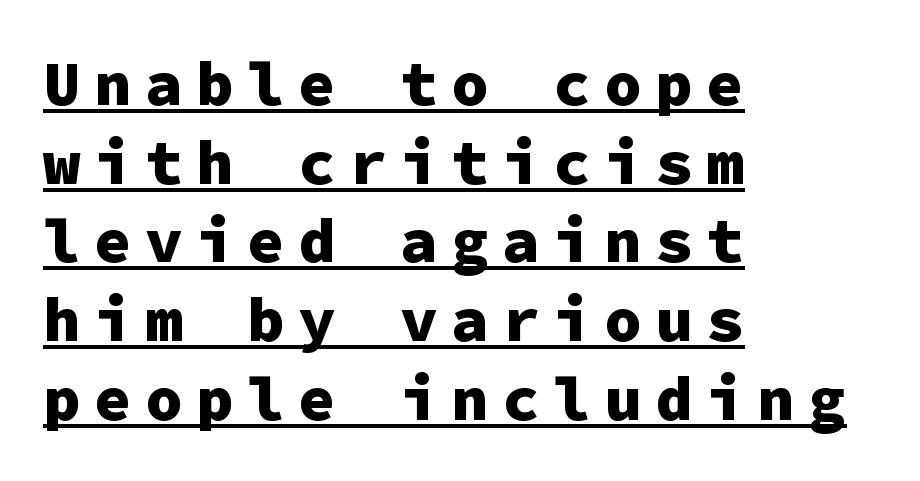
The image shows 63 px heavy sans-serif type, upright, monospaced; set left-aligned, normal line spacing (1.25x), unusually wide letter spacing (+0.21 em), underlined; low stroke contrast and a medium x-height.
